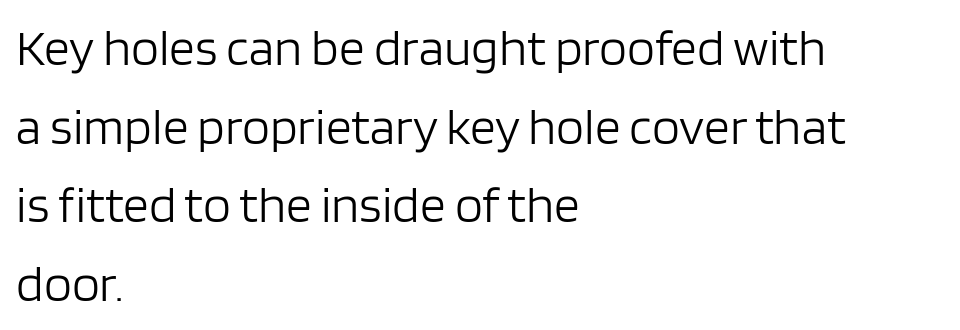
Q: Is the text bold? A: No.
Q: Is the text italic (slanted)? A: No, it is upright.
Q: Is the typeface a serif or a sans-serif typeface? A: Sans-serif.
Q: Is the text underlined? A: No.
Q: How is the paragraph aligned? A: Left-aligned.
Q: Is the spacing between letters normal or unusually wide? A: Normal.
Q: Is the spacing between lines tight, normal or loose? A: Normal.
Q: Width (condensed, normal, or wide)? A: Normal.
Q: Stroke contrast? A: Low.
Q: x-height? A: Large.
Q: Monospaced? A: No.
